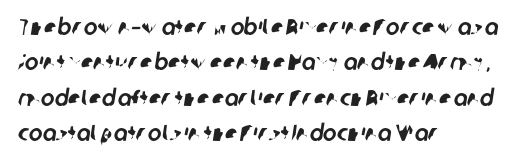
Alignment: flush left. What's the leading like? Ordinary, nothing unusual. The gaps between neighbouring characters are ordinary and unremarkable. Plain, unruled lines of type.
